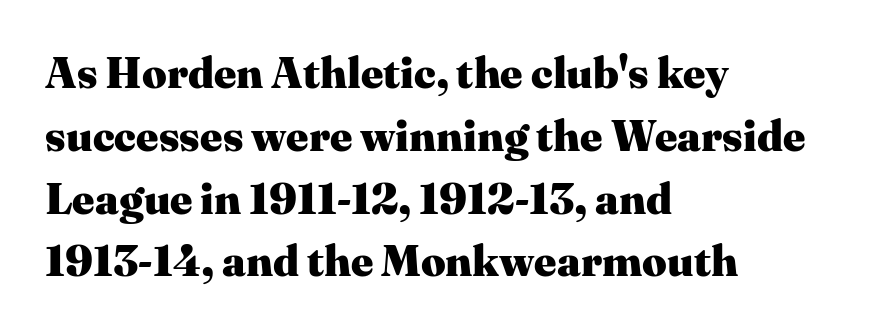
{"serif": "yes", "italic": "no", "bold": "yes", "weight": "heavy", "width": "normal", "stroke_contrast": "medium", "x_height": "medium", "monospaced": "no", "underline": "no", "align": "left", "line_spacing": "normal", "line_spacing_ratio": 1.46, "letter_spacing": "normal", "letter_spacing_em": 0.0, "glyph_px": 43}
